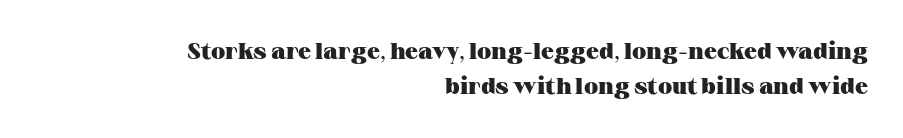
The specimen reads as upright at a glance. Between one letter and the next there's only the usual sliver of space. Layout note: lines flush right. The typesetting leans heavy: a genuine bold. Whoever set this chose a conventional vertical rhythm.
